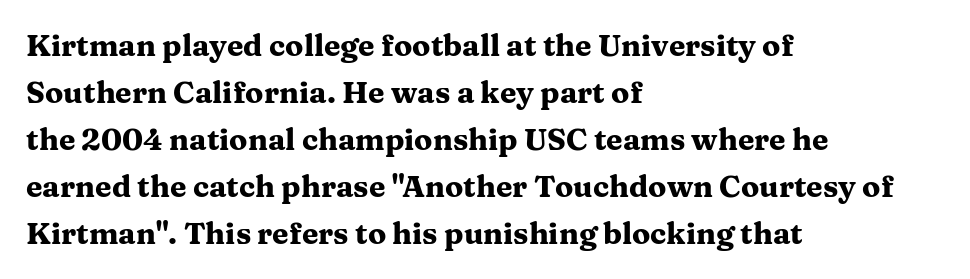
The tracking reads as untouched default to a designer's eye. Just letters on the line, the space beneath them empty. In terms of leading, this rendering sits right in the middle. The setting favours the left margin, as ordinary paragraphs usually do. Posture: upright roman. The letters advance in unequal steps, a hallmark of proportional type.
